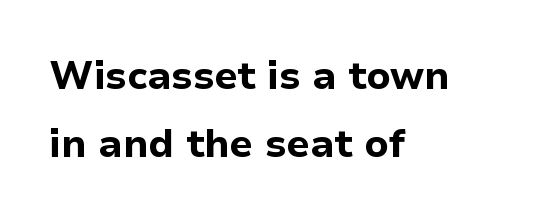
{"serif": "no", "italic": "no", "bold": "yes", "weight": "bold", "width": "normal", "stroke_contrast": "low", "x_height": "medium", "monospaced": "no", "underline": "no", "align": "left", "line_spacing_ratio": 1.74, "letter_spacing": "normal", "letter_spacing_em": 0.0, "glyph_px": 39}
